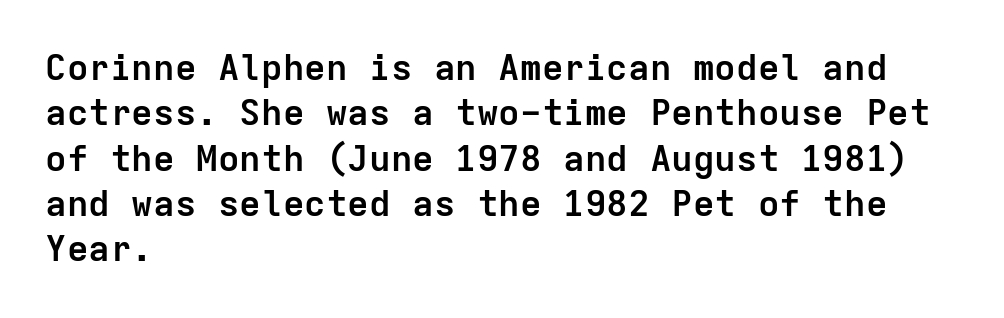
This rendering employs a face without finishing strokes, i.e., a sans-serif. Caption: multi-line text, flush left, ragged right. The lettering stays uniformly vertical, giving the passage a roman look. The vertical gap from one line to the next is medium. Students, note that the glyphs here touch the page at normal intervals.
